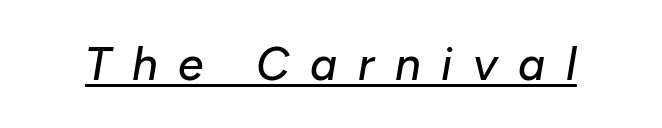
The image shows 46 px text type, italic (leaning right); set unusually wide letter spacing (+0.45 em), underlined; low stroke contrast and a medium x-height.
